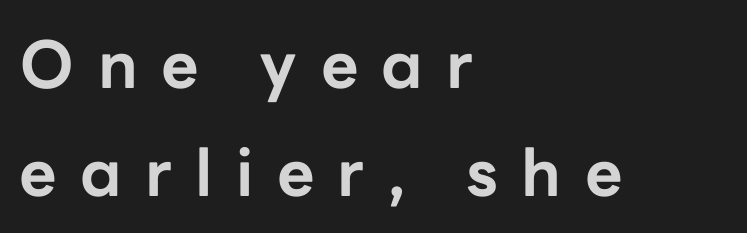
The image shows 65 px bold sans-serif type, upright; set left-aligned, normal line spacing (1.66x), unusually wide letter spacing (+0.36 em), not underlined; low stroke contrast and a medium x-height.
